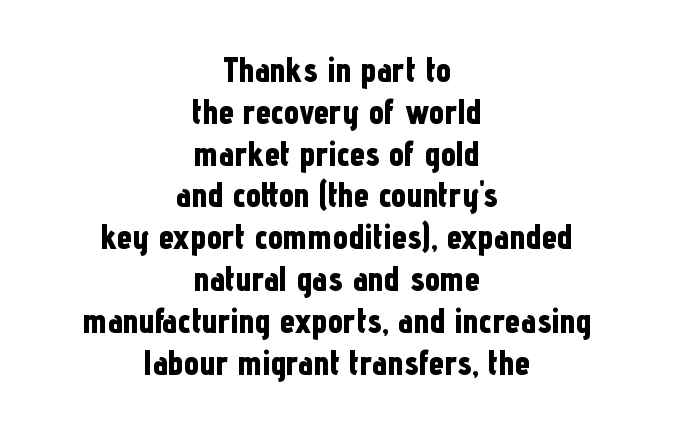
Q: Is the text bold? A: Yes.
Q: Is the text italic (slanted)? A: No, it is upright.
Q: Is the typeface a serif or a sans-serif typeface? A: Sans-serif.
Q: Is the text underlined? A: No.
Q: How is the paragraph aligned? A: Centered.
Q: Is the spacing between letters normal or unusually wide? A: Normal.
Q: Width (condensed, normal, or wide)? A: Condensed.
Q: Stroke contrast? A: Low.
Q: x-height? A: Medium.
Q: Monospaced? A: No.
